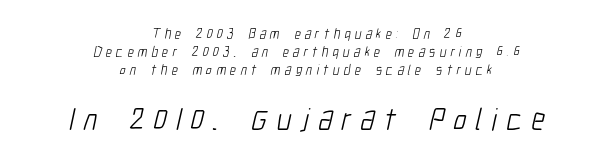
{"serif": "no", "bold": "no", "weight": "light", "width": "condensed", "stroke_contrast": "low", "x_height": "medium", "monospaced": "no", "underline": "no", "align": "center", "line_spacing": "normal", "line_spacing_ratio": 1.27, "letter_spacing": "wide", "letter_spacing_em": 0.3, "larger_block": "second", "size_ratio": 2.21, "glyph_px": 31}
